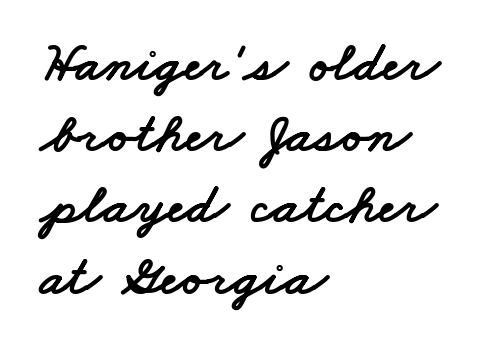
{"serif": "no", "width": "wide", "stroke_contrast": "low", "x_height": "small", "monospaced": "no", "underline": "no", "align": "left", "line_spacing": "normal", "line_spacing_ratio": 1.25, "letter_spacing": "normal", "letter_spacing_em": 0.0, "glyph_px": 57}
